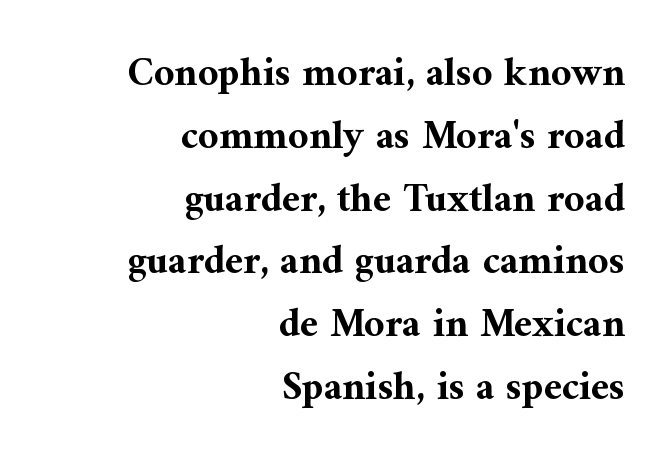
The image shows 40 px bold serif type, upright; set right-aligned, normal line spacing (1.57x), normal letter spacing, not underlined; medium stroke contrast and a medium x-height.
